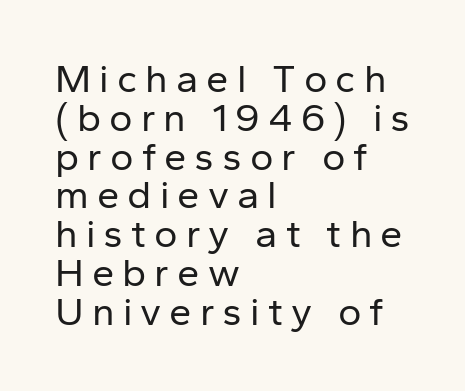
{"serif": "no", "italic": "no", "bold": "no", "weight": "regular", "width": "normal", "stroke_contrast": "low", "x_height": "medium", "monospaced": "no", "underline": "no", "align": "left", "line_spacing": "tight", "line_spacing_ratio": 0.97, "letter_spacing": "wide", "letter_spacing_em": 0.2, "glyph_px": 40}
